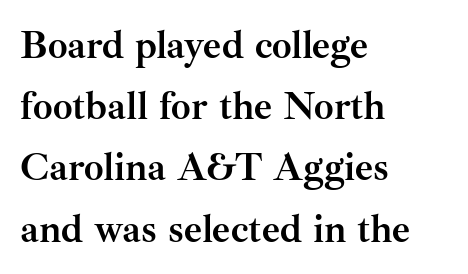
{"serif": "yes", "italic": "no", "bold": "yes", "weight": "semibold", "width": "normal", "stroke_contrast": "medium", "x_height": "small", "monospaced": "no", "underline": "no", "align": "left", "line_spacing": "normal", "line_spacing_ratio": 1.57, "letter_spacing": "normal", "letter_spacing_em": 0.0, "glyph_px": 39}
